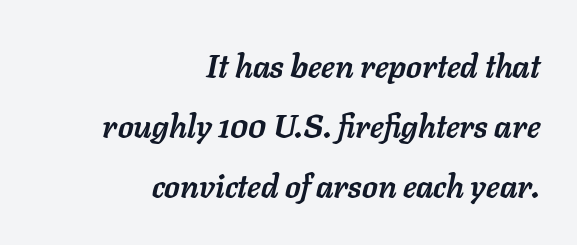
Q: Is the text bold? A: Yes.
Q: Is the text italic (slanted)? A: Yes, it leans right by about 11 degrees.
Q: Is the text underlined? A: No.
Q: How is the paragraph aligned? A: Right-aligned.
Q: Is the spacing between letters normal or unusually wide? A: Normal.
Q: Width (condensed, normal, or wide)? A: Normal.
Q: Stroke contrast? A: Low.
Q: x-height? A: Medium.
Q: Monospaced? A: No.
